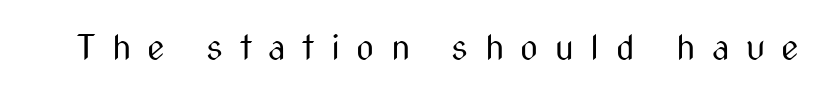
Q: Is the text bold? A: No.
Q: Is the text italic (slanted)? A: No, it is upright.
Q: Is the typeface a serif or a sans-serif typeface? A: Sans-serif.
Q: Is the text underlined? A: No.
Q: Is the spacing between letters normal or unusually wide? A: Unusually wide.
Q: Width (condensed, normal, or wide)? A: Condensed.
Q: Stroke contrast? A: Medium.
Q: x-height? A: Medium.
Q: Monospaced? A: No.
